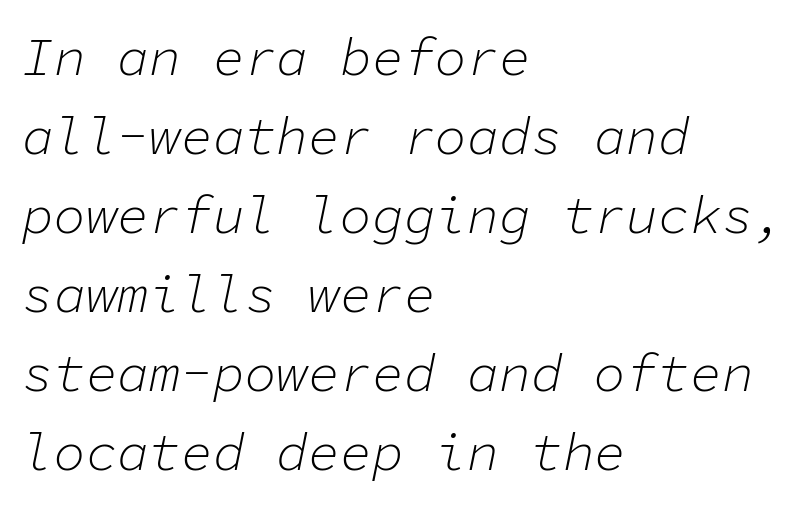
The image shows 53 px light type, italic (leaning right), monospaced; set left-aligned, normal line spacing (1.49x), normal letter spacing, not underlined; low stroke contrast and a medium x-height.
